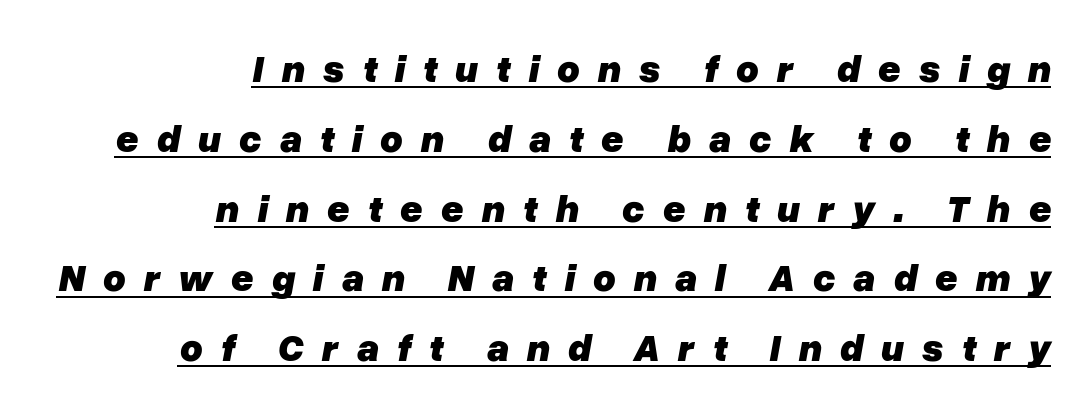
{"italic": "yes", "lean": "right", "slant_degrees": 10, "bold": "yes", "weight": "heavy", "width": "normal", "stroke_contrast": "low", "x_height": "medium", "monospaced": "no", "underline": "yes", "align": "right", "line_spacing_ratio": 1.79, "letter_spacing": "wide", "letter_spacing_em": 0.45, "glyph_px": 39}
